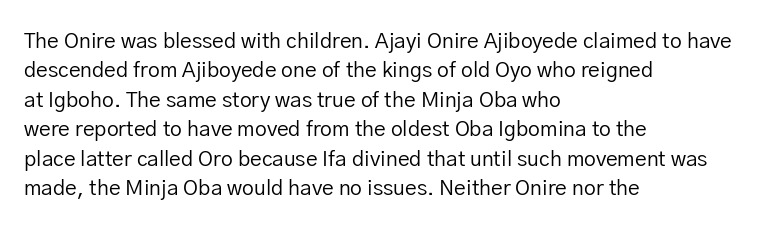
{"italic": "no", "bold": "no", "underline": "no", "align": "left", "line_spacing": "normal", "line_spacing_ratio": 1.4, "letter_spacing": "normal", "letter_spacing_em": 0.0, "glyph_px": 21}
